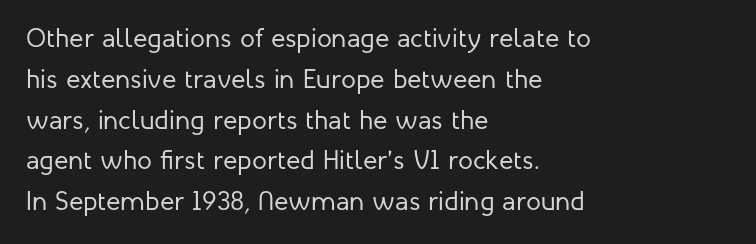
Q: Is the text bold? A: No.
Q: Is the text italic (slanted)? A: No, it is upright.
Q: Is the text underlined? A: No.
Q: How is the paragraph aligned? A: Left-aligned.
Q: Is the spacing between letters normal or unusually wide? A: Normal.
Q: Is the spacing between lines tight, normal or loose? A: Normal.
